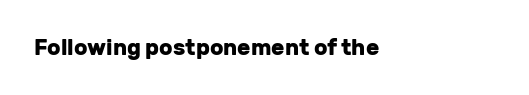
Q: Is the text bold? A: Yes.
Q: Is the text italic (slanted)? A: No, it is upright.
Q: Is the text underlined? A: No.
Q: How is the paragraph aligned? A: Left-aligned.
Q: Is the spacing between letters normal or unusually wide? A: Normal.
